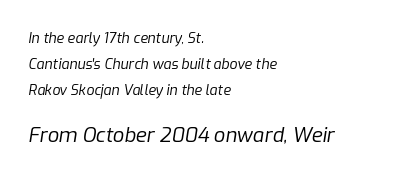
Q: Is the text bold? A: No.
Q: Is the text italic (slanted)? A: Yes, it leans right by about 9 degrees.
Q: Is the text underlined? A: No.
Q: How is the paragraph aligned? A: Left-aligned.
Q: Is the spacing between letters normal or unusually wide? A: Normal.
Q: Which block of text is set in a larger size, the first (top) or the second (bottom)? A: The second (bottom) one.
